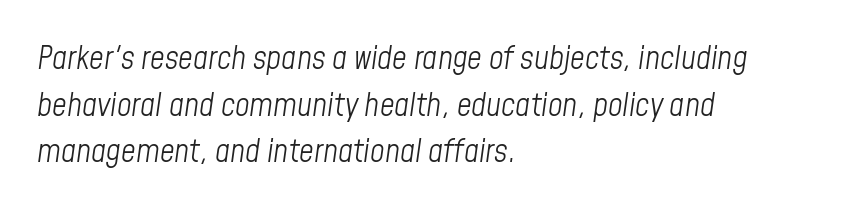
Q: Is the text bold? A: No.
Q: Is the text italic (slanted)? A: Yes, it leans right by about 8 degrees.
Q: Is the text underlined? A: No.
Q: How is the paragraph aligned? A: Left-aligned.
Q: Is the spacing between letters normal or unusually wide? A: Normal.
Q: Is the spacing between lines tight, normal or loose? A: Normal.
Q: Width (condensed, normal, or wide)? A: Condensed.
Q: Stroke contrast? A: Low.
Q: x-height? A: Medium.
Q: Monospaced? A: No.
